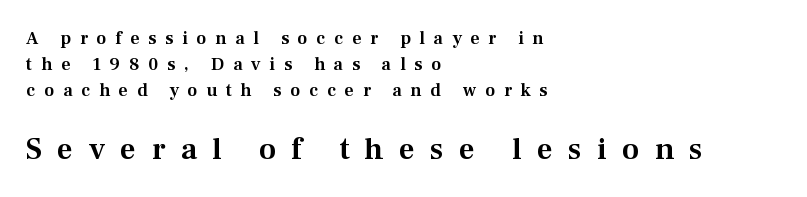
The image shows 31 px serif type, upright; set left-aligned, normal line spacing (1.45x), unusually wide letter spacing (+0.49 em), not underlined; the second (bottom) block is 1.72x larger; medium stroke contrast and a medium x-height.
